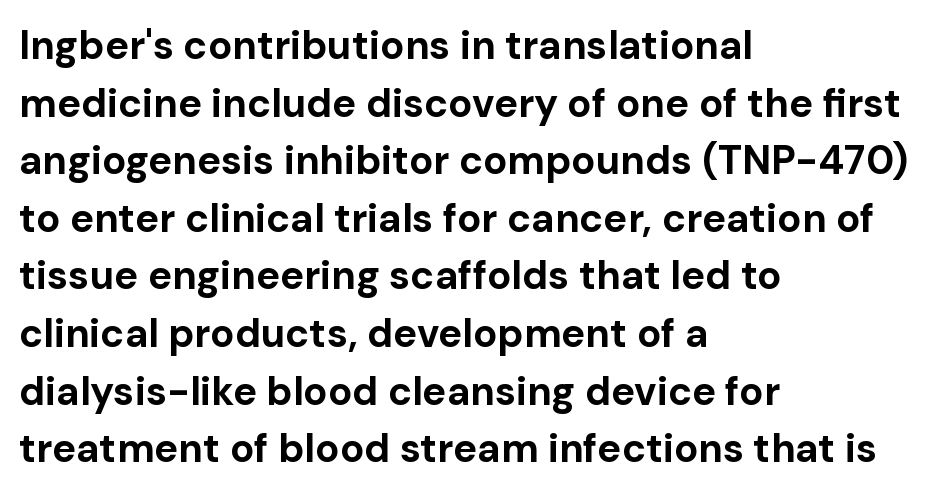
{"serif": "no", "italic": "no", "bold": "yes", "weight": "bold", "width": "normal", "stroke_contrast": "low", "x_height": "medium", "monospaced": "no", "underline": "no", "align": "left", "line_spacing": "normal", "line_spacing_ratio": 1.44, "letter_spacing": "normal", "letter_spacing_em": 0.0, "glyph_px": 40}
